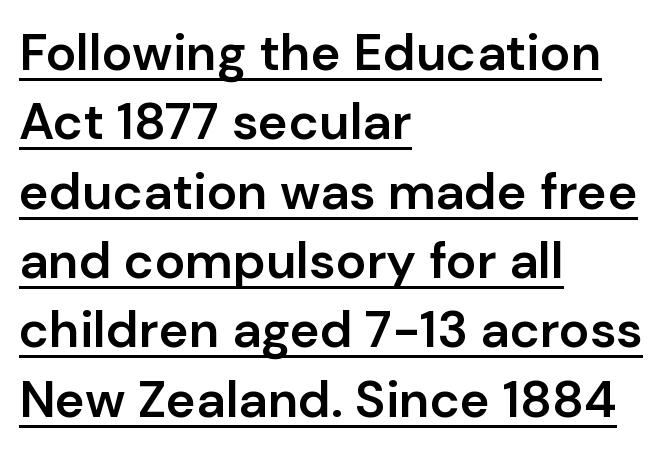
{"serif": "no", "italic": "no", "bold": "semi", "weight": "semibold", "width": "normal", "stroke_contrast": "low", "x_height": "medium", "monospaced": "no", "underline": "yes", "align": "left", "line_spacing": "normal", "line_spacing_ratio": 1.36, "letter_spacing": "normal", "letter_spacing_em": 0.0, "glyph_px": 51}
